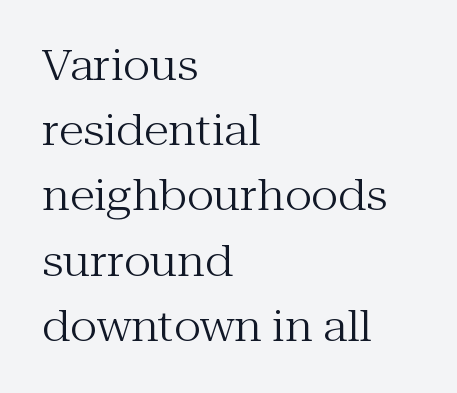
The image shows 41 px regular-weight serif type, upright; set left-aligned, normal line spacing (1.59x), normal letter spacing, not underlined; medium stroke contrast and a medium x-height.
